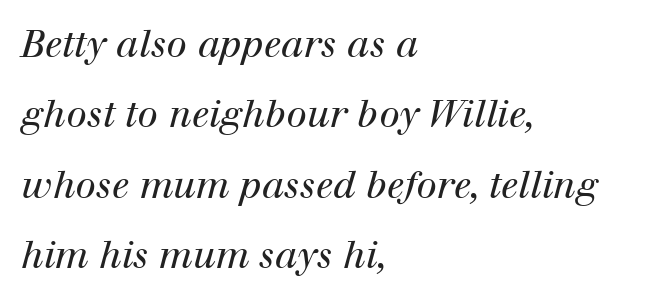
The image shows 37 px regular-weight serif type, italic (leaning right); set left-aligned, loose line spacing (1.9x), normal letter spacing, not underlined; high stroke contrast and a medium x-height.
